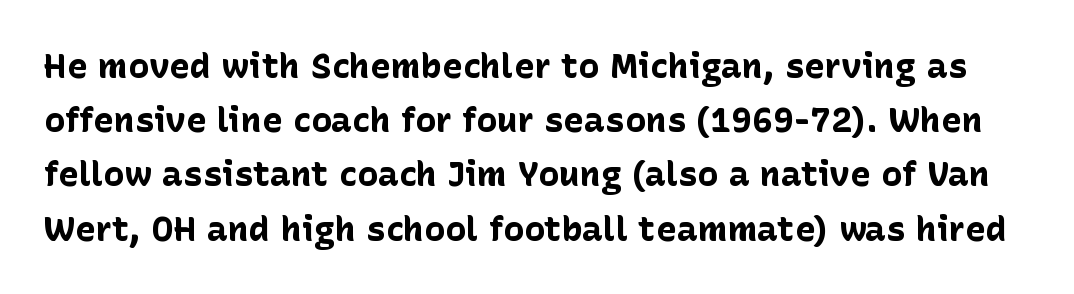
Each letter keeps its own natural width here, so spacing adapts to shape. Is there any slant? The stems are plumb. A typesetter would call this zero additional tracking. Summary of weight: heavy, a full bold.
